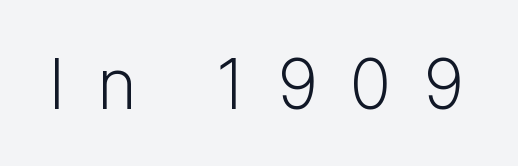
{"serif": "no", "italic": "no", "bold": "no", "weight": "light", "width": "normal", "stroke_contrast": "low", "x_height": "medium", "monospaced": "no", "underline": "no", "letter_spacing": "wide", "letter_spacing_em": 0.46, "glyph_px": 69}
